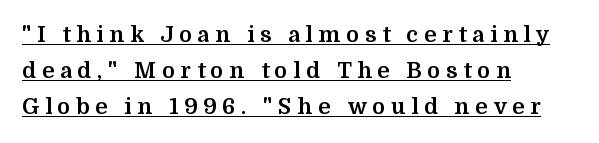
{"italic": "no", "bold": "yes", "underline": "yes", "align": "left", "line_spacing": "normal", "line_spacing_ratio": 1.64, "letter_spacing": "wide", "letter_spacing_em": 0.26, "glyph_px": 22}
